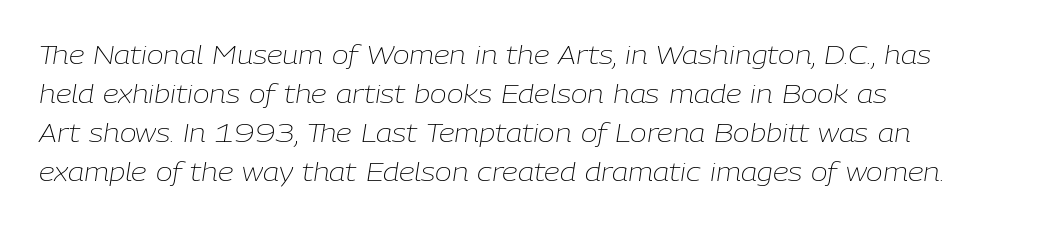
{"italic": "yes", "lean": "right", "slant_degrees": 9, "bold": "no", "underline": "no", "align": "left", "line_spacing": "normal", "line_spacing_ratio": 1.56, "letter_spacing": "normal", "letter_spacing_em": 0.0, "glyph_px": 25}
